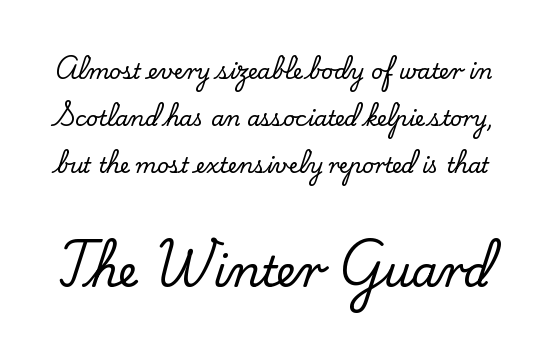
Q: Is the text italic (slanted)? A: Yes.
Q: Is the typeface a serif or a sans-serif typeface? A: Serif.
Q: Is the text underlined? A: No.
Q: Is the spacing between letters normal or unusually wide? A: Normal.
Q: Is the spacing between lines tight, normal or loose? A: Loose.
Q: Which block of text is set in a larger size, the first (top) or the second (bottom)? A: The second (bottom) one.
Q: Width (condensed, normal, or wide)? A: Normal.
Q: Stroke contrast? A: Low.
Q: x-height? A: Small.
Q: Monospaced? A: No.
